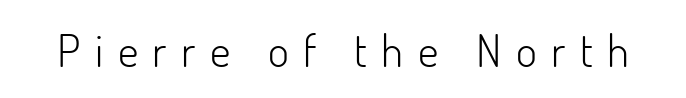
{"serif": "no", "italic": "no", "bold": "no", "weight": "light", "width": "normal", "stroke_contrast": "low", "x_height": "small", "monospaced": "no", "underline": "no", "letter_spacing": "wide", "letter_spacing_em": 0.32, "glyph_px": 45}
